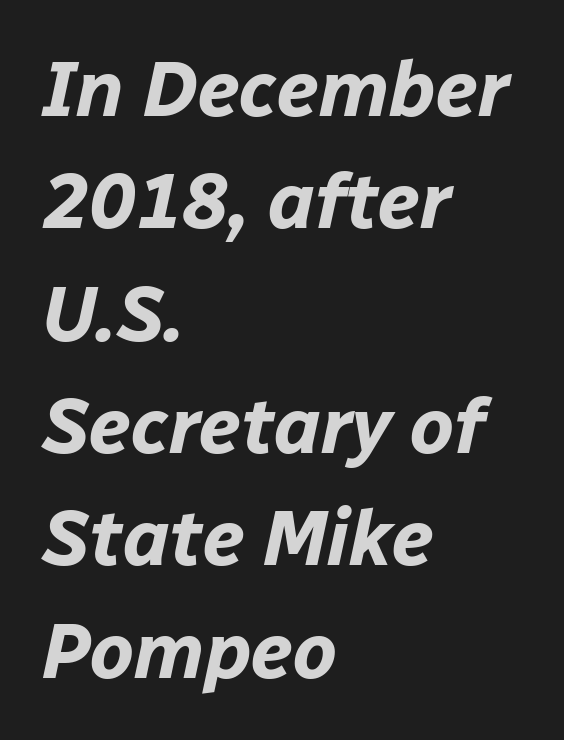
Horizontal bands of white between lines are of average thickness. The face used here is proportionally spaced, like ordinary book or web type. Descender tails drop into unmarked territory. The paragraph has a hard left edge and a soft right edge. A typesetter would call this zero additional tracking.
